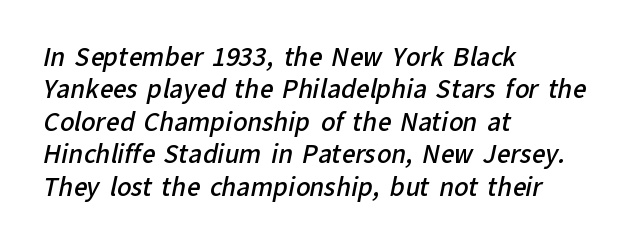
Students, observe: this is what conventionally led text looks like. The lines in this sample share a left origin and differ only in where they stop. The space beneath each line is pristine and unruled. Bold? Not quite — semibold, heavier than regular but stopping short.
